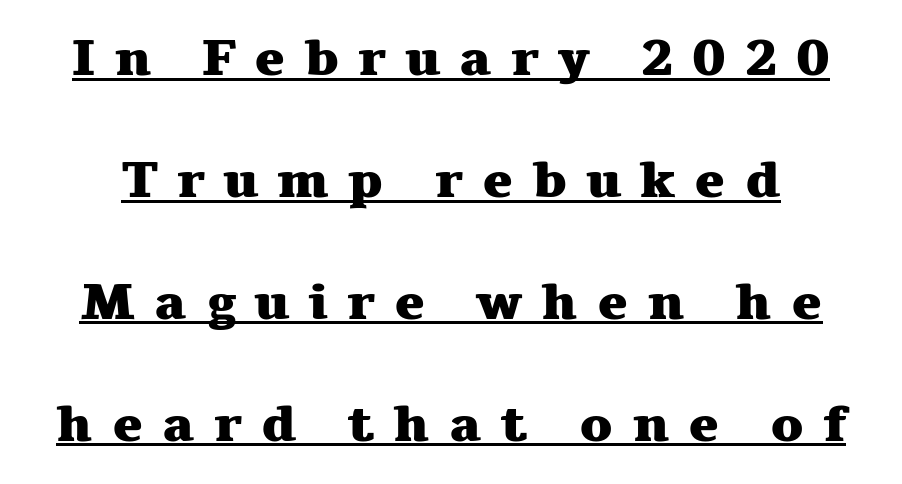
{"serif": "yes", "italic": "no", "bold": "yes", "weight": "heavy", "width": "wide", "stroke_contrast": "medium", "x_height": "medium", "monospaced": "no", "underline": "yes", "line_spacing": "loose", "line_spacing_ratio": 2.39, "letter_spacing": "wide", "letter_spacing_em": 0.37, "glyph_px": 51}
